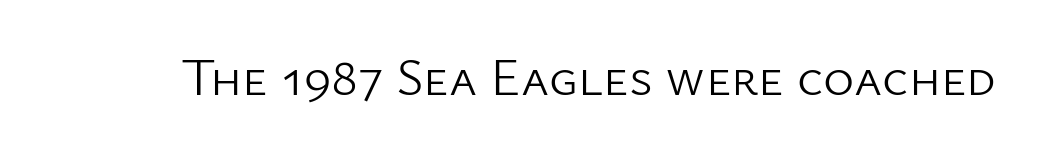
Q: Is the text bold? A: No.
Q: Is the text italic (slanted)? A: No, it is upright.
Q: Is the typeface a serif or a sans-serif typeface? A: Sans-serif.
Q: Is the text underlined? A: No.
Q: Is the spacing between letters normal or unusually wide? A: Normal.
Q: Width (condensed, normal, or wide)? A: Normal.
Q: Stroke contrast? A: Low.
Q: x-height? A: Medium.
Q: Monospaced? A: No.
